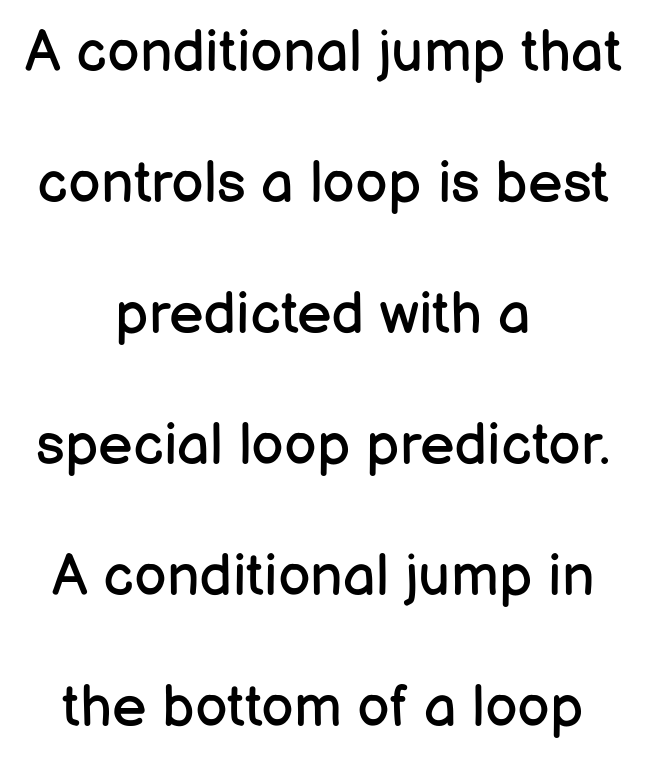
The image shows 58 px regular-weight sans-serif type, upright; set centered, loose line spacing (2.26x), normal letter spacing, not underlined; low stroke contrast and a medium x-height.
